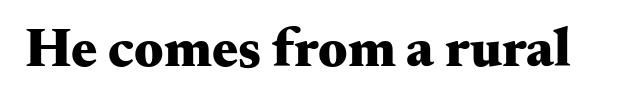
The image shows 55 px heavy, wide serif type, upright; set normal letter spacing, not underlined; medium stroke contrast and a small x-height.
